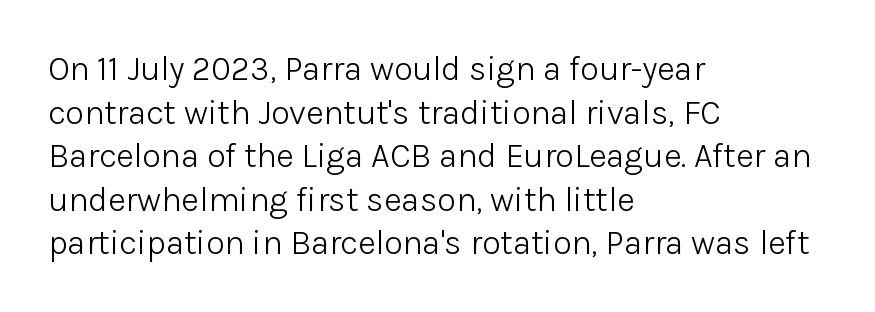
Check under the words: just untouched page. Caption: standard tracking, unaltered. Summary of vertical rhythm: regular, with standard interline spacing. This sample has the flowing, uneven cadence of proportional lettering. Typographically, this falls in the sans-serif category.
